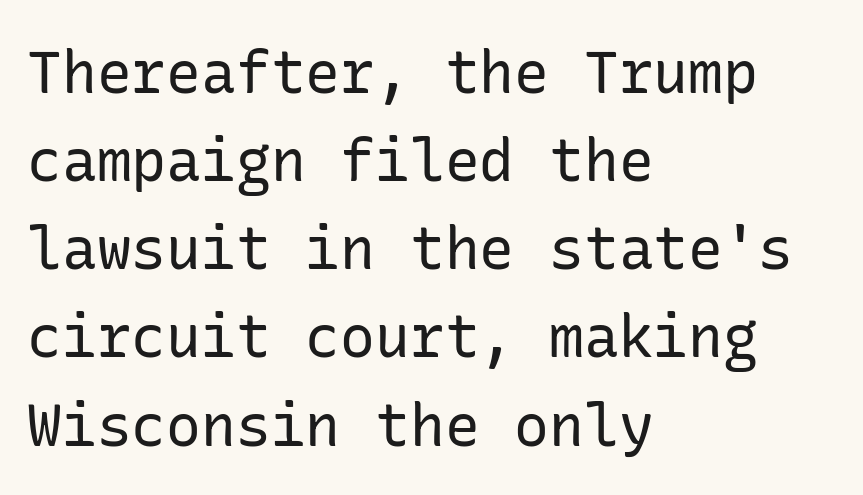
The image shows 58 px regular-weight sans-serif type, upright; set left-aligned, normal line spacing (1.52x), normal letter spacing, not underlined; low stroke contrast and a medium x-height.
